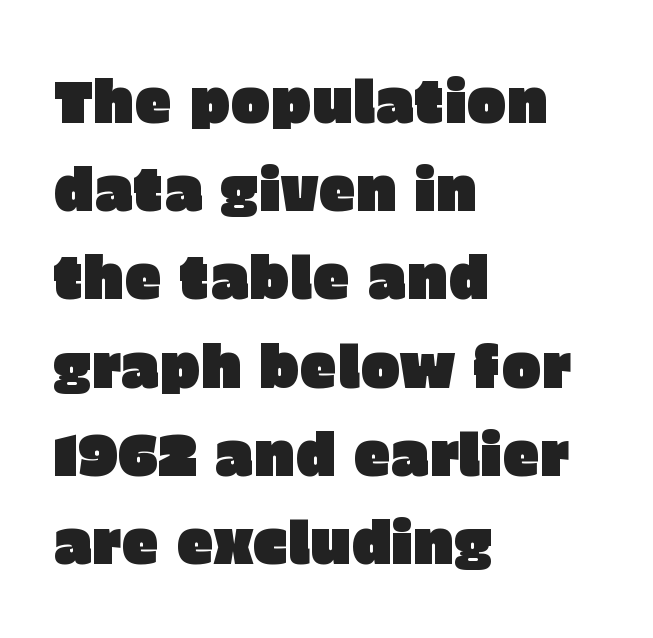
The image shows 60 px sans-serif type, upright; set left-aligned, normal line spacing (1.47x), normal letter spacing, not underlined; low stroke contrast and a large x-height.
